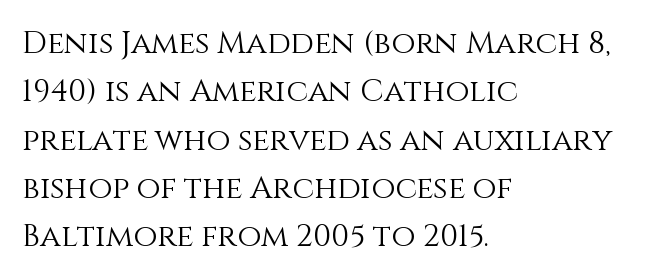
The characters are drawn with everyday or finer stroke widths. The horizontal fit of the characters is conventional and even. Successive baselines arrive at the customary interval. Here the designer chose a conventional face with non-uniform glyph widths.
